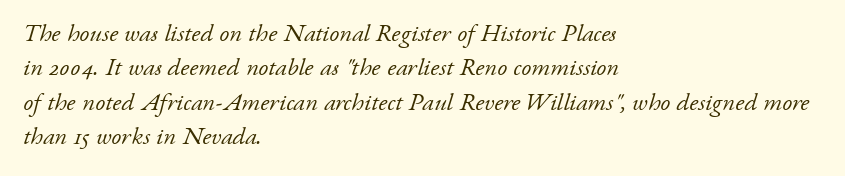
Heaviness? Minimal to ordinary, like unemphasized prose. Check under the words: just untouched page. Does the copy run flush right? No — it runs flush left. In terms of leading, this rendering sits right in the middle. The letters sit at their default tracking, neither squeezed nor spread.
